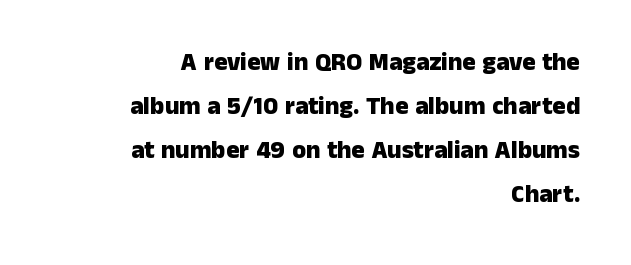
What weight is shown? A full bold with thick strokes. In CSS terms this would be text-align: right. Check under the words: just untouched page. The typography opts for an upright posture over an oblique one.
